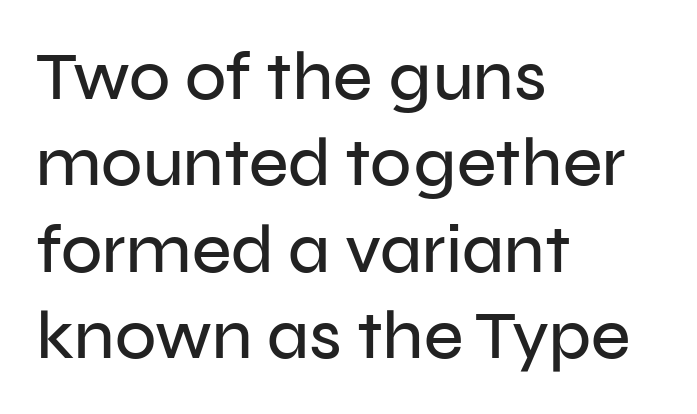
Observe the absence of serifs on each vertical stroke in this sample. A student would call this left alignment; a typographer would say flush left, rag right. Unmarked baselines from the first word to the last. The type sits square on the baseline with zero lean. Proportional: the letters do not fall into vertical columns.
